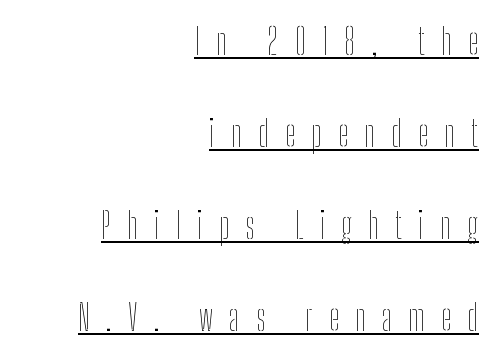
Glance below the letters and you will spot a drawn line. The typesetter chose a ragged-left arrangement here. On a weight scale, this lands at 450 or below. Students, observe: this is what heavily led, spacious text looks like.
